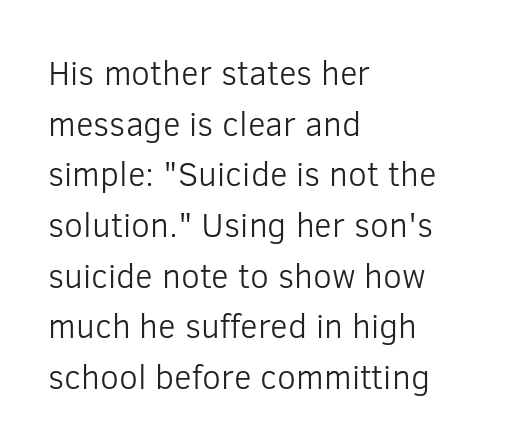
{"serif": "no", "italic": "no", "bold": "no", "weight": "light", "width": "normal", "stroke_contrast": "low", "x_height": "medium", "monospaced": "no", "underline": "no", "align": "left", "line_spacing": "normal", "line_spacing_ratio": 1.49, "letter_spacing": "normal", "letter_spacing_em": 0.0, "glyph_px": 34}
